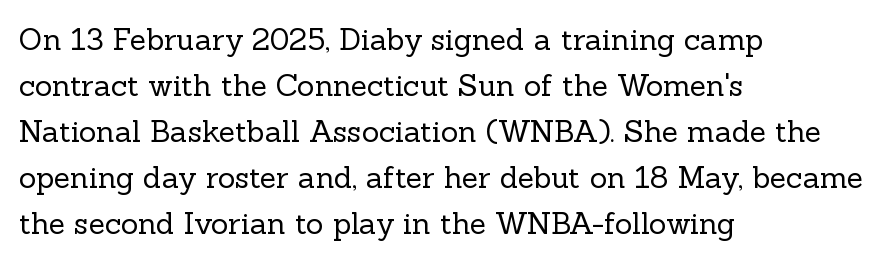
{"serif": "yes", "italic": "no", "bold": "no", "weight": "regular", "width": "normal", "x_height": "medium", "monospaced": "no", "underline": "no", "align": "left", "line_spacing": "normal", "line_spacing_ratio": 1.53, "letter_spacing": "normal", "letter_spacing_em": 0.0, "glyph_px": 30}
